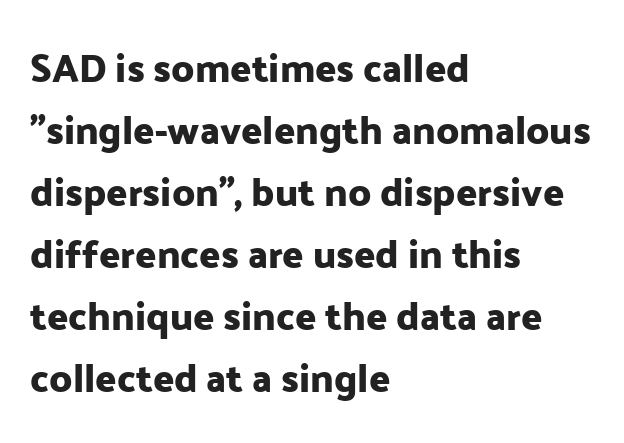
The image shows 39 px sans-serif type, upright; set left-aligned, normal line spacing (1.59x), normal letter spacing, not underlined; low stroke contrast and a medium x-height.
